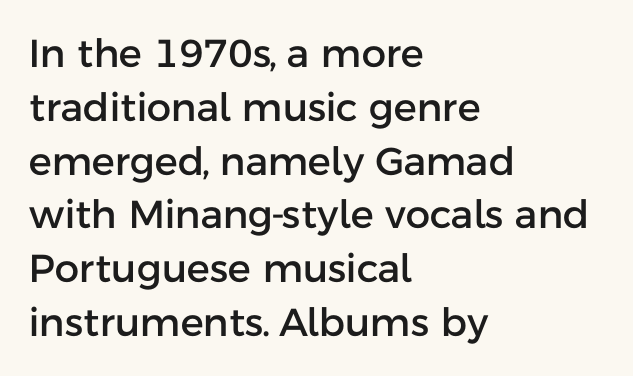
The image shows 39 px sans-serif type, upright; set left-aligned, normal line spacing (1.38x), normal letter spacing, not underlined; low stroke contrast and a medium x-height.
